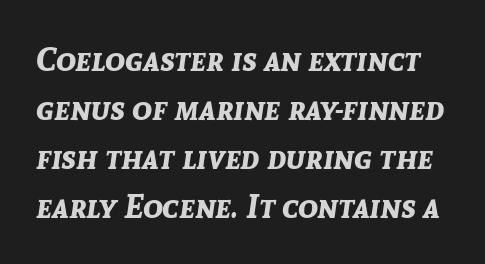
A typesetter would call this zero additional tracking. The space beneath each line is pristine and unruled. The designer left line spacing at the default. These lines carry a lot of weight — the face is fully bold. Notice how the stems are inclined rather than vertical — that's the hallmark of italics.
